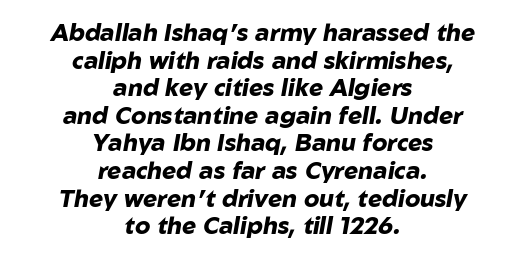
Q: Is the text bold? A: Yes.
Q: Is the text italic (slanted)? A: Yes, it leans right by about 10 degrees.
Q: Is the text underlined? A: No.
Q: How is the paragraph aligned? A: Centered.
Q: Is the spacing between letters normal or unusually wide? A: Normal.
Q: Is the spacing between lines tight, normal or loose? A: Tight.
